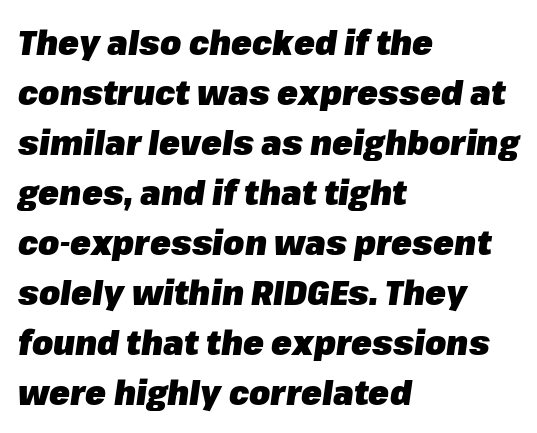
These lines carry a lot of weight — the face is fully bold. Students, observe: this is what conventionally led text looks like. Students, note that the glyphs here touch the page at normal intervals. Quick note: underline off. This rendering uses left alignment, leaving the right contour irregular.
